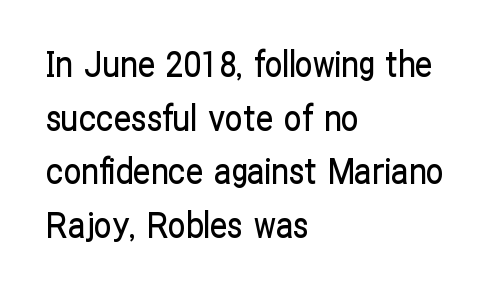
The image shows 35 px condensed sans-serif type, upright; set left-aligned, normal line spacing (1.53x), normal letter spacing, not underlined; low stroke contrast and a medium x-height.
